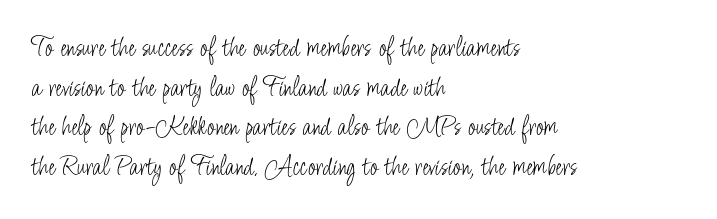
Q: Is the text bold? A: No.
Q: Is the text italic (slanted)? A: Yes.
Q: Is the typeface a serif or a sans-serif typeface? A: Sans-serif.
Q: Is the text underlined? A: No.
Q: How is the paragraph aligned? A: Left-aligned.
Q: Is the spacing between letters normal or unusually wide? A: Normal.
Q: Is the spacing between lines tight, normal or loose? A: Normal.
Q: Width (condensed, normal, or wide)? A: Condensed.
Q: Stroke contrast? A: Low.
Q: x-height? A: Small.
Q: Monospaced? A: No.
